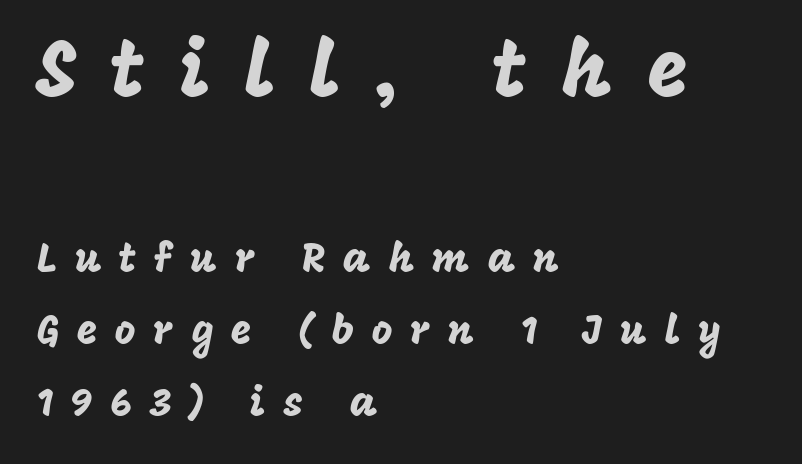
The space beneath each line is pristine and unruled. The typeface chosen for these lines omits serifs. The initial chunk of copy outweighs the following chunk in type size.
